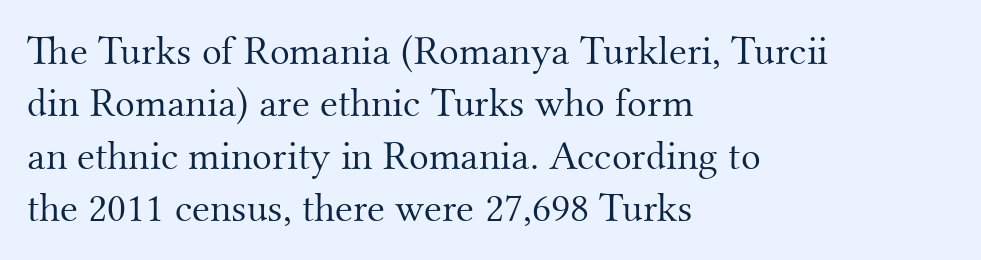
Each letter keeps its own natural width here, so spacing adapts to shape. Compared with a centered layout, this one pins lines to the left instead. A quiet, ordinary-to-light weight characterises the typeface. This sample keeps an unexceptional amount of space between lines. Honestly, there is no underline to notice here at all. Small tapered or slab feet sit at the stroke ends, so this counts as serif.
